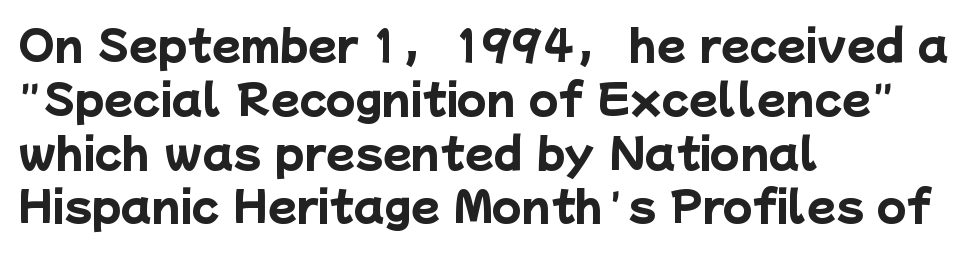
Q: Is the text bold? A: Yes.
Q: Is the typeface a serif or a sans-serif typeface? A: Sans-serif.
Q: Is the text underlined? A: No.
Q: How is the paragraph aligned? A: Left-aligned.
Q: Is the spacing between letters normal or unusually wide? A: Normal.
Q: Is the spacing between lines tight, normal or loose? A: Normal.
Q: Width (condensed, normal, or wide)? A: Normal.
Q: Stroke contrast? A: Low.
Q: x-height? A: Medium.
Q: Monospaced? A: No.
